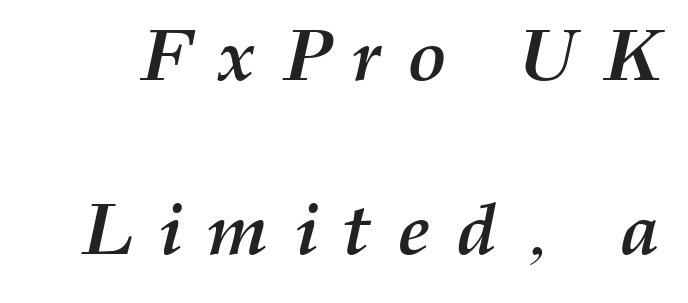
{"italic": "yes", "lean": "right", "slant_degrees": 12, "bold": "yes", "weight": "semibold", "width": "normal", "stroke_contrast": "medium", "x_height": "medium", "monospaced": "no", "underline": "no", "line_spacing": "loose", "line_spacing_ratio": 2.39, "letter_spacing": "wide", "letter_spacing_em": 0.35, "glyph_px": 73}
